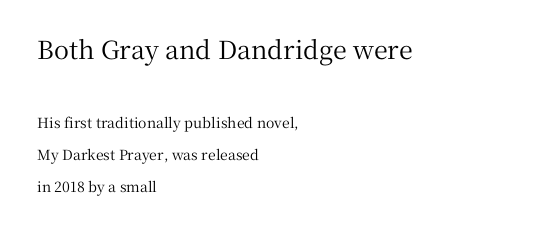
The font's upright variant was chosen for this text. The initial chunk of copy outweighs the following chunk in type size. Typeset ragged right — the left edge is the straight one. Bare-footed words on every line.
